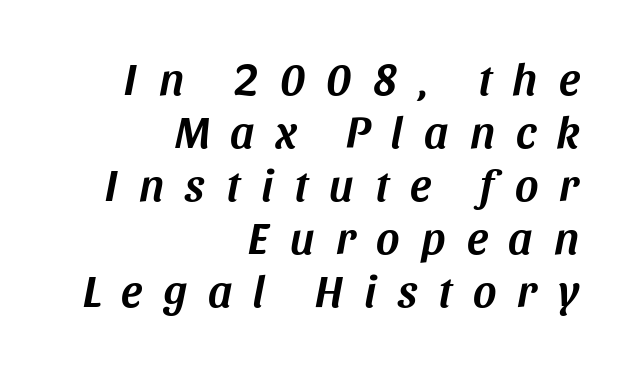
The image shows 45 px text type, italic (leaning right); set right-aligned, line spacing 1.18x, unusually wide letter spacing (+0.47 em), not underlined; medium stroke contrast and a large x-height.
